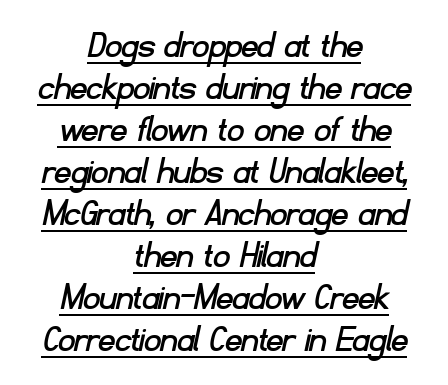
Q: Is the typeface a serif or a sans-serif typeface? A: Sans-serif.
Q: Is the text underlined? A: Yes.
Q: How is the paragraph aligned? A: Centered.
Q: Is the spacing between letters normal or unusually wide? A: Normal.
Q: Is the spacing between lines tight, normal or loose? A: Tight.
Q: Width (condensed, normal, or wide)? A: Normal.
Q: Stroke contrast? A: Low.
Q: x-height? A: Small.
Q: Monospaced? A: No.
